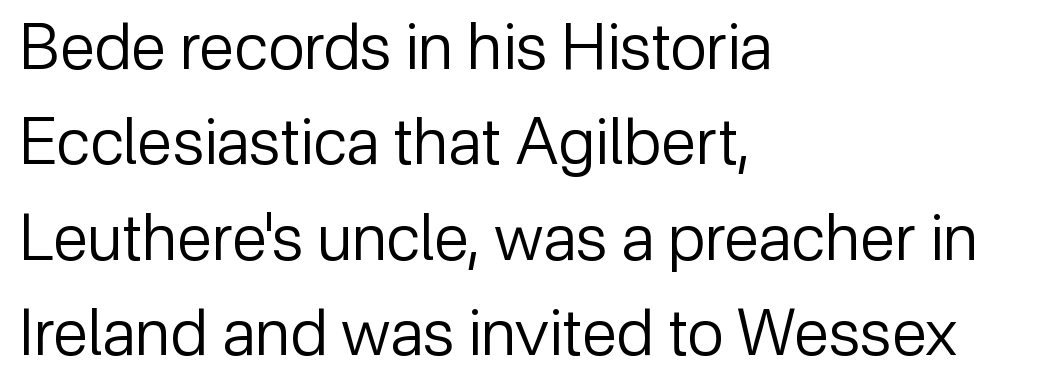
A typesetter would call this zero additional tracking. The passage shown stacks its lines at a standard gap. Letterform terminals end flat and unadorned throughout the passage. Anything drawn beneath the words? Only blank space. Line beginnings align vertically; line endings do not. Style check: upright.
